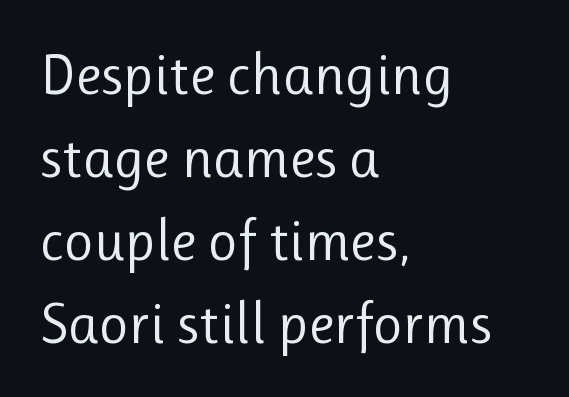
Does the leading feel generous? No, just average. Descenders hang freely into open space. You could call the tracking neutral — neither tight nor loose. These lines are rendered in a variable-pitch font.
